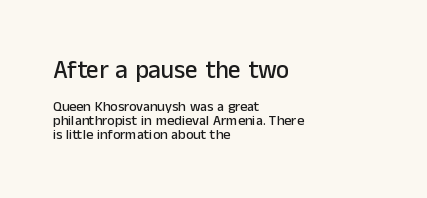
Q: Is the text italic (slanted)? A: No, it is upright.
Q: Is the text underlined? A: No.
Q: How is the paragraph aligned? A: Left-aligned.
Q: Is the spacing between letters normal or unusually wide? A: Normal.
Q: Is the spacing between lines tight, normal or loose? A: Tight.
Q: Which block of text is set in a larger size, the first (top) or the second (bottom)? A: The first (top) one.
